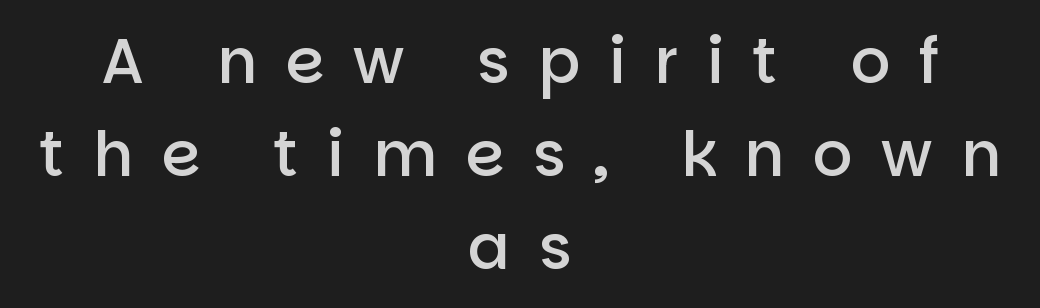
Unlike italic type, these characters show no tilt at all. The horizontal fit of the characters is loose and conspicuously gappy. The letters advance in unequal steps, a hallmark of proportional type. Weight check: semibold — heavier than regular, not quite bold.
